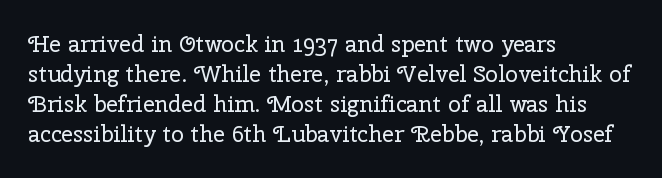
{"italic": "no", "bold": "no", "underline": "no", "align": "left", "line_spacing": "normal", "line_spacing_ratio": 1.31, "letter_spacing": "normal", "letter_spacing_em": 0.0, "glyph_px": 23}
